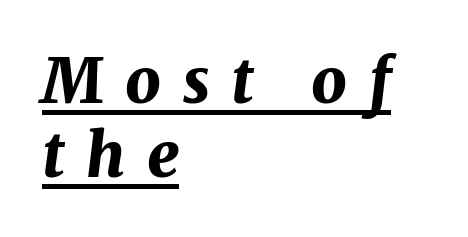
These lines are rendered in a variable-pitch font. Leftover space on each line is placed entirely after the last word. You'd pick this weight for a headline — it's a proper bold. The typography opts for an oblique posture over an upright one. Decoration check: the copy is underlined.
